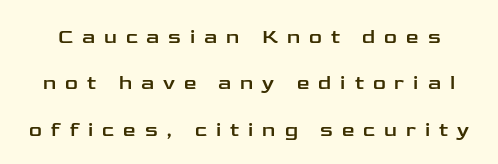
Characters remain perfectly vertical along every line. Substantial extra tracking has been applied to these lines. The foot of each line stays bare and open. If you measured baseline to baseline, you'd find a long distance.
